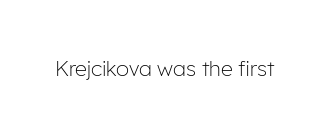
{"italic": "no", "bold": "no", "underline": "no", "letter_spacing": "normal", "letter_spacing_em": 0.0, "glyph_px": 21}
